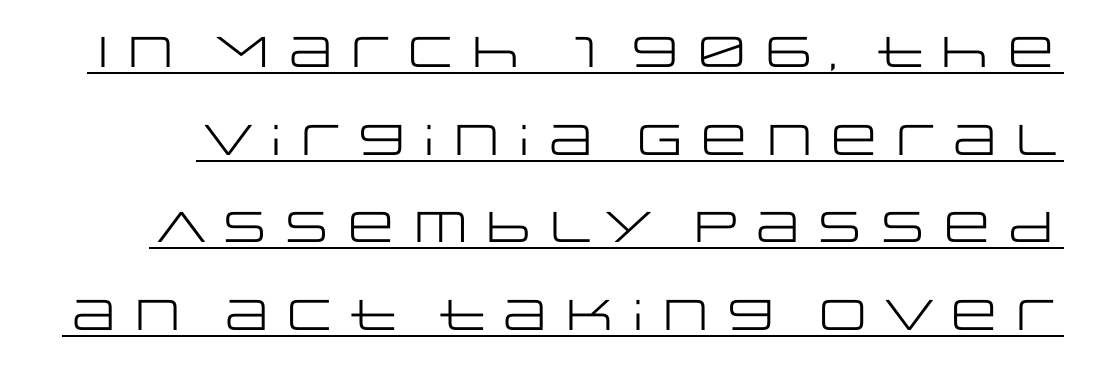
The image shows 43 px regular-weight, wide sans-serif type, upright; set loose line spacing (2.04x), normal letter spacing, underlined; low stroke contrast and a large x-height.
